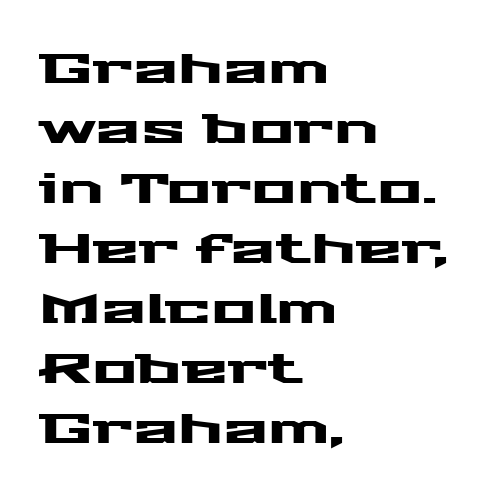
Does extra space separate the letters? No, they use regular spacing. Horizontal alignment here is leftward, the default for most running prose. Classification — sans serif. Character widths vary here, with narrow letters taking less room than wide ones.
